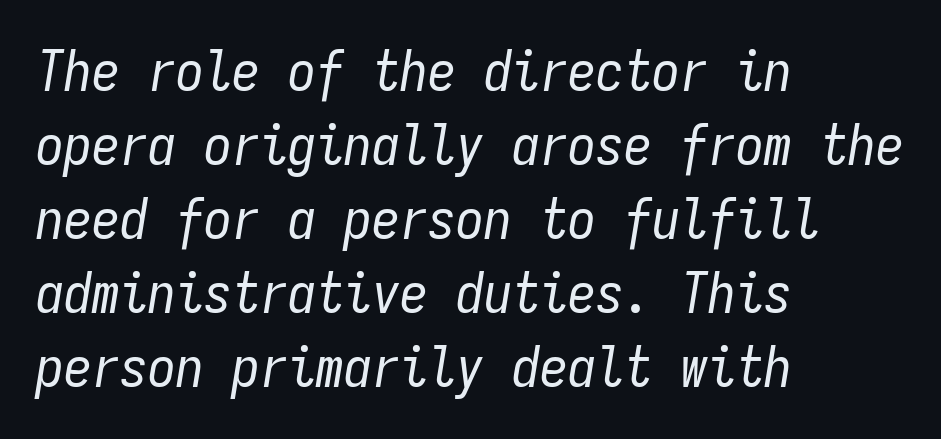
The image shows 56 px regular-weight, condensed type, italic (leaning right), monospaced; set left-aligned, normal line spacing (1.32x), normal letter spacing, not underlined; low stroke contrast and a medium x-height.
